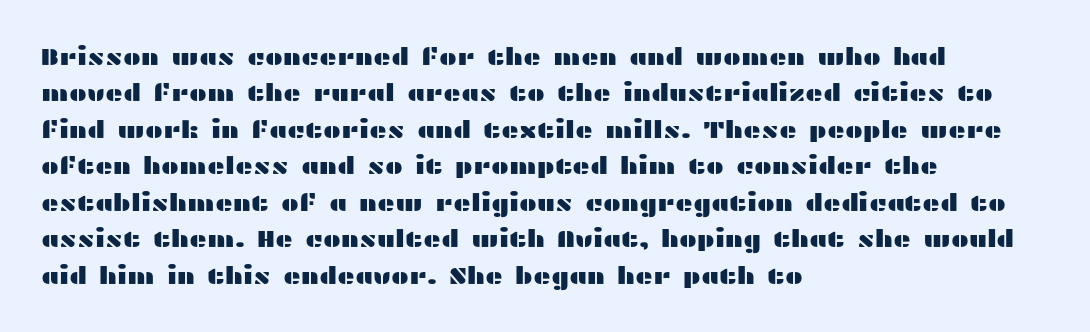
The image shows 24 px text type, upright; set left-aligned, normal line spacing (1.52x), normal letter spacing, not underlined.
